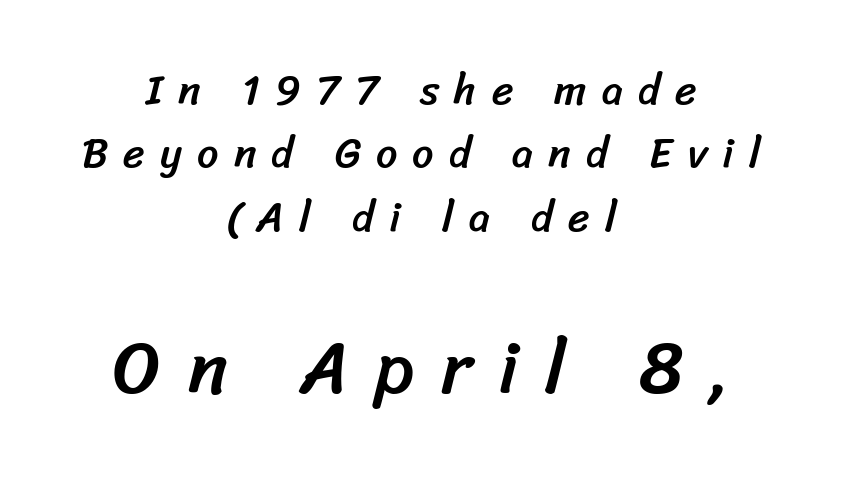
Q: Is the typeface a serif or a sans-serif typeface? A: Sans-serif.
Q: Is the text underlined? A: No.
Q: How is the paragraph aligned? A: Centered.
Q: Is the spacing between letters normal or unusually wide? A: Unusually wide.
Q: Is the spacing between lines tight, normal or loose? A: Normal.
Q: Which block of text is set in a larger size, the first (top) or the second (bottom)? A: The second (bottom) one.
Q: Width (condensed, normal, or wide)? A: Normal.
Q: Stroke contrast? A: Low.
Q: x-height? A: Medium.
Q: Monospaced? A: No.
